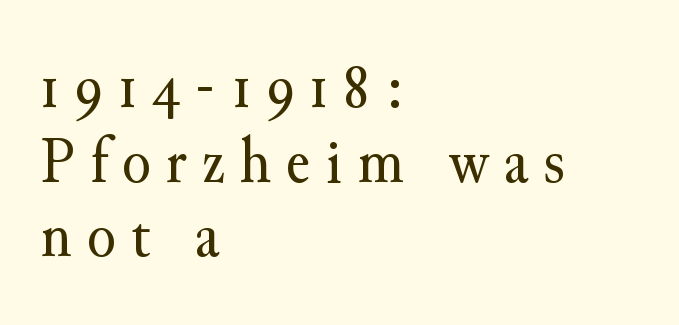
{"serif": "yes", "italic": "no", "bold": "no", "weight": "regular", "width": "normal", "stroke_contrast": "medium", "x_height": "small", "monospaced": "no", "underline": "no", "align": "left", "line_spacing": "tight", "line_spacing_ratio": 1.13, "letter_spacing": "wide", "letter_spacing_em": 0.23, "glyph_px": 66}
